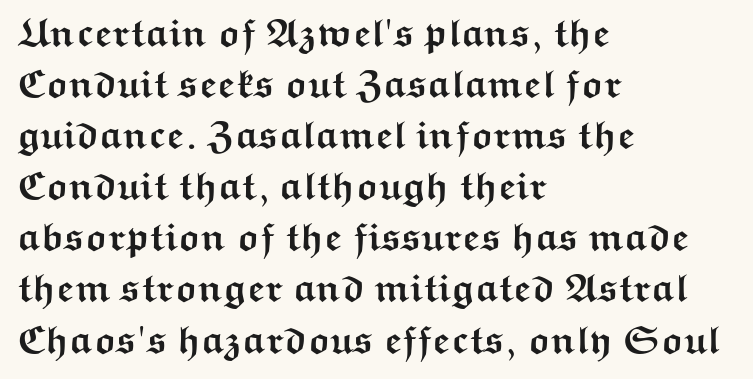
This rendering employs a face without finishing strokes, i.e., a sans-serif. The lines are quadded left. I'd describe the lettering as bold — thick and assertive. Summary of vertical rhythm: regular, with standard interline spacing. The words here are not underlined.
